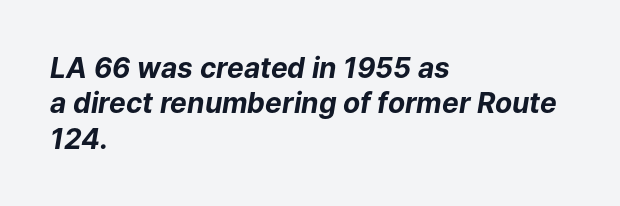
Alignment: flush left. Inter-character spacing is left at the font's built-in metrics. This block has exactly the height ordinary leading produces. Pretty heavy lettering here — definitely bold. Decoration check: the copy has no underline. Think of a printed novel: that variable character pitch is what you see here.
